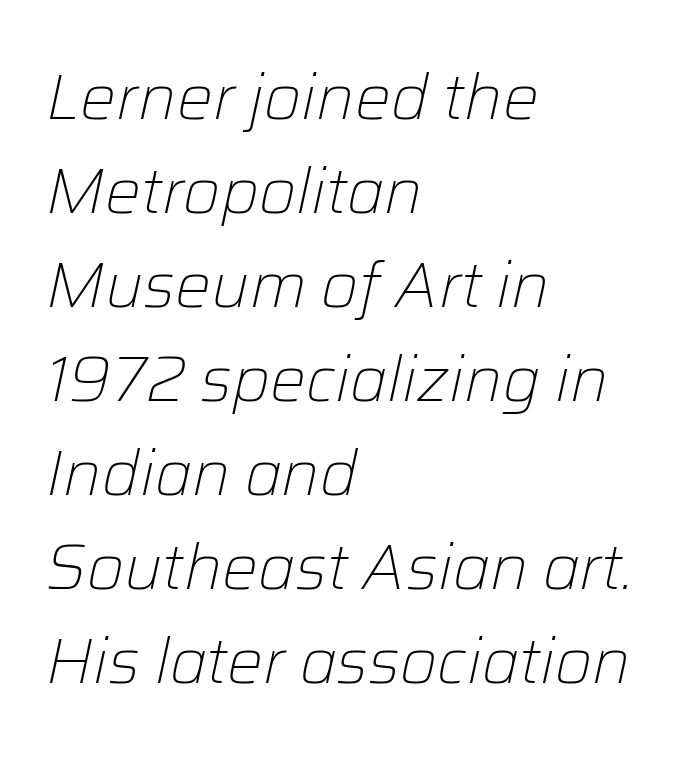
{"italic": "yes", "lean": "right", "slant_degrees": 12, "bold": "no", "weight": "light", "width": "normal", "stroke_contrast": "low", "x_height": "medium", "monospaced": "no", "underline": "no", "align": "left", "line_spacing": "normal", "line_spacing_ratio": 1.47, "letter_spacing": "normal", "letter_spacing_em": 0.0, "glyph_px": 64}
